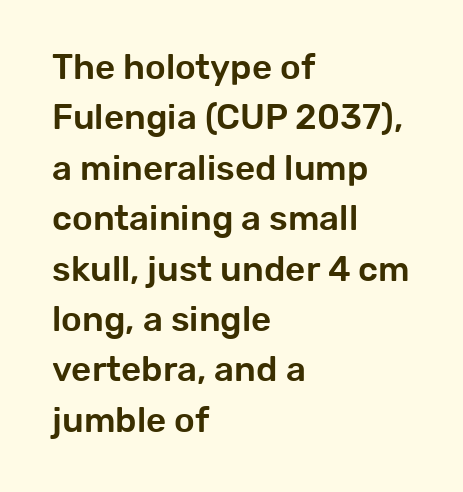
{"serif": "no", "italic": "no", "width": "normal", "stroke_contrast": "low", "x_height": "medium", "monospaced": "no", "underline": "no", "align": "left", "line_spacing": "normal", "line_spacing_ratio": 1.44, "letter_spacing": "normal", "letter_spacing_em": 0.0, "glyph_px": 35}
